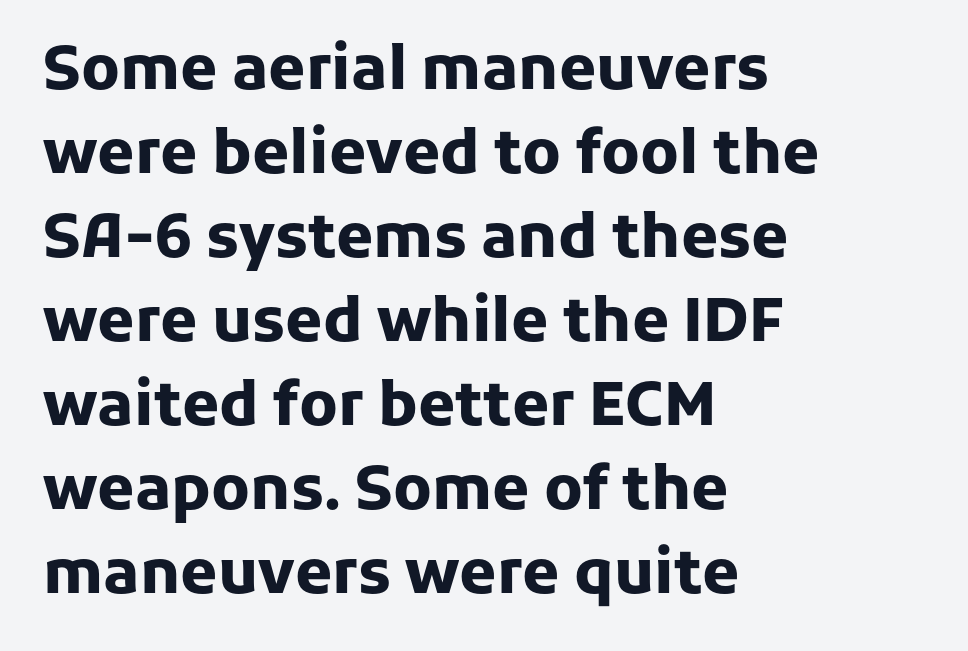
Q: Is the text bold? A: Yes.
Q: Is the text italic (slanted)? A: No, it is upright.
Q: Is the typeface a serif or a sans-serif typeface? A: Sans-serif.
Q: Is the text underlined? A: No.
Q: How is the paragraph aligned? A: Left-aligned.
Q: Is the spacing between letters normal or unusually wide? A: Normal.
Q: Is the spacing between lines tight, normal or loose? A: Normal.
Q: Width (condensed, normal, or wide)? A: Normal.
Q: Stroke contrast? A: Low.
Q: x-height? A: Medium.
Q: Monospaced? A: No.
